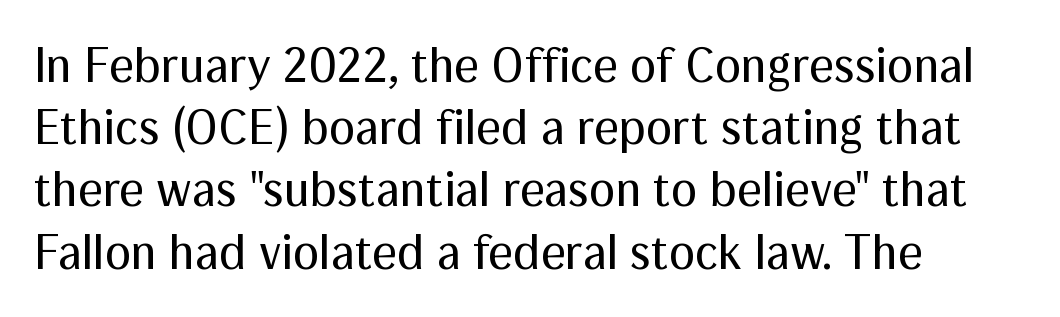
{"serif": "no", "italic": "no", "bold": "no", "weight": "regular", "width": "normal", "stroke_contrast": "medium", "x_height": "medium", "monospaced": "no", "underline": "no", "align": "left", "line_spacing": "normal", "line_spacing_ratio": 1.27, "letter_spacing": "normal", "letter_spacing_em": 0.0, "glyph_px": 49}
